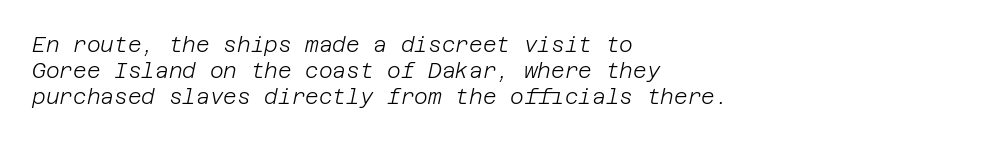
{"italic": "yes", "lean": "right", "slant_degrees": 12, "bold": "no", "underline": "no", "align": "left", "line_spacing": "normal", "line_spacing_ratio": 1.25, "letter_spacing": "normal", "letter_spacing_em": 0.0, "glyph_px": 21}
